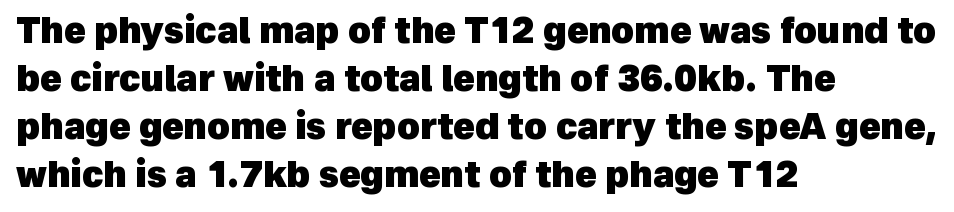
Q: Is the text bold? A: Yes.
Q: Is the typeface a serif or a sans-serif typeface? A: Sans-serif.
Q: Is the text underlined? A: No.
Q: How is the paragraph aligned? A: Left-aligned.
Q: Is the spacing between letters normal or unusually wide? A: Normal.
Q: Is the spacing between lines tight, normal or loose? A: Normal.
Q: Width (condensed, normal, or wide)? A: Normal.
Q: x-height? A: Medium.
Q: Monospaced? A: No.
